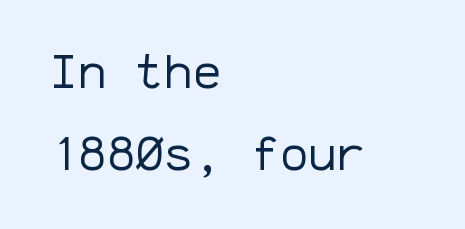
Note the uniform advance width — an 'i' takes as much space as an 'm'. The rendering keeps characters at their native spacing. A typesetter would label this face a sans. Nope, not italic — everything's standing straight. A typesetter would call this leading conventional body-copy spacing. No word sits above an underline.
